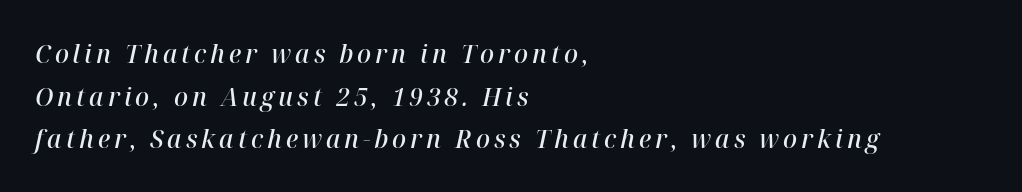
{"italic": "yes", "lean": "right", "slant_degrees": 12, "bold": "semi", "underline": "no", "align": "left", "line_spacing": "normal", "line_spacing_ratio": 1.64, "glyph_px": 26}
